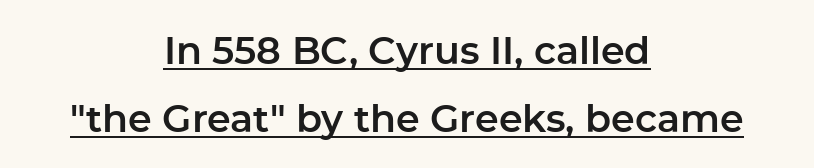
Q: Is the text italic (slanted)? A: No, it is upright.
Q: Is the typeface a serif or a sans-serif typeface? A: Sans-serif.
Q: Is the text underlined? A: Yes.
Q: How is the paragraph aligned? A: Centered.
Q: Is the spacing between letters normal or unusually wide? A: Normal.
Q: Width (condensed, normal, or wide)? A: Normal.
Q: Stroke contrast? A: Low.
Q: x-height? A: Medium.
Q: Monospaced? A: No.
